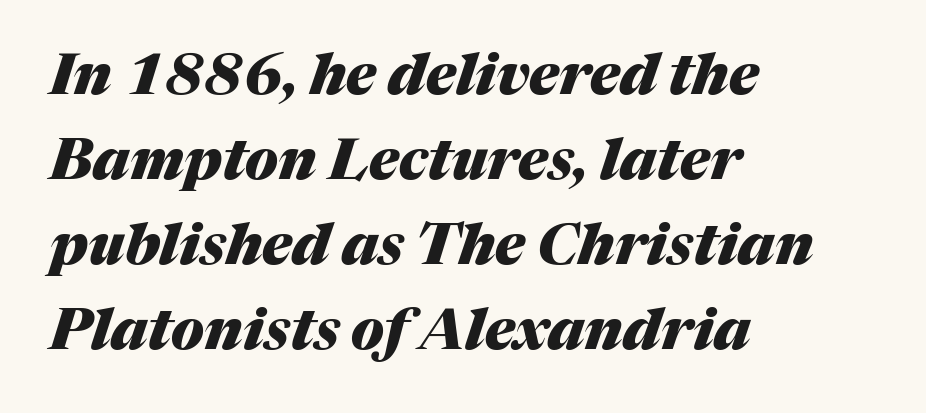
The image shows 57 px heavy type, italic (leaning right); set left-aligned, normal line spacing (1.49x), normal letter spacing, not underlined; medium stroke contrast and a medium x-height.
